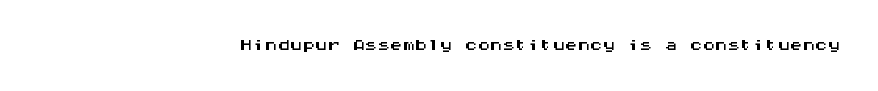
If you drew a line through each stem, it would be perfectly vertical. Characters follow at the spacing the type designer built in. The words here are not underlined.
